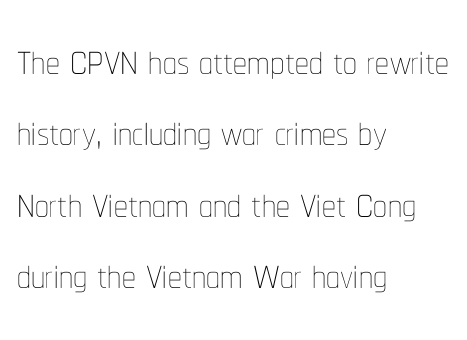
The passage shown is not bold in any degree. This sample keeps an unexceptional amount of space between lines. Nothing unusual about the tracking: characters are spaced as the font intends. Alignment: flush left. The type sits square on the baseline with zero lean.
